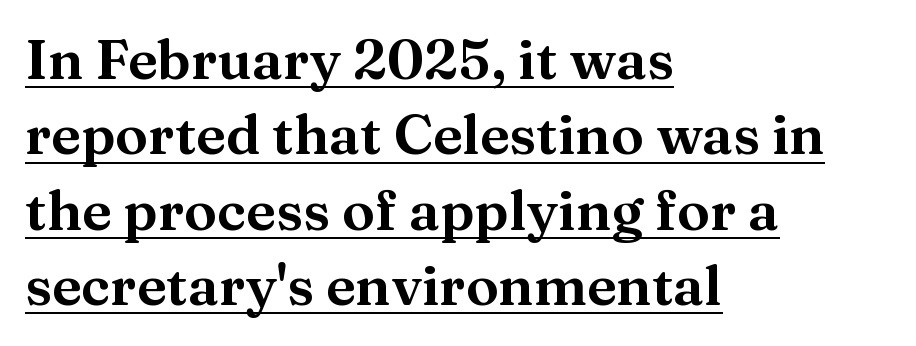
Is this a fixed-width face? No — the glyphs have proportional, varying widths. Reading down the block, your eye returns to a fixed left position each line. The gaps between neighbouring characters are ordinary and unremarkable. In terms of posture, this sample is upright. What decoration does the sample have? An underline. The passage shown is typeset with a serif family.
